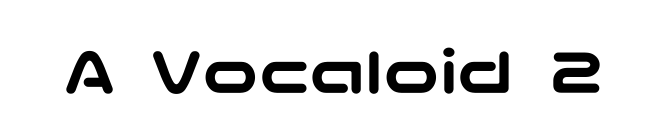
The image shows 70 px wide sans-serif type, upright; set normal letter spacing, not underlined; low stroke contrast and a medium x-height.
